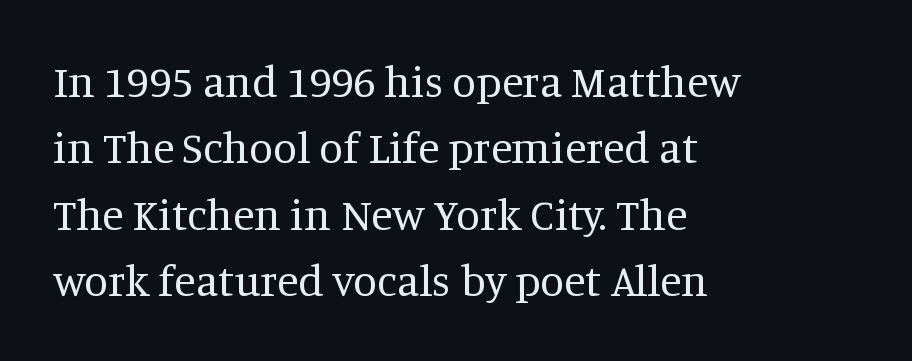
{"serif": "yes", "italic": "no", "bold": "no", "weight": "regular", "width": "normal", "stroke_contrast": "medium", "x_height": "large", "monospaced": "no", "underline": "no", "align": "left", "line_spacing": "normal", "line_spacing_ratio": 1.51, "letter_spacing": "normal", "letter_spacing_em": 0.0, "glyph_px": 44}
